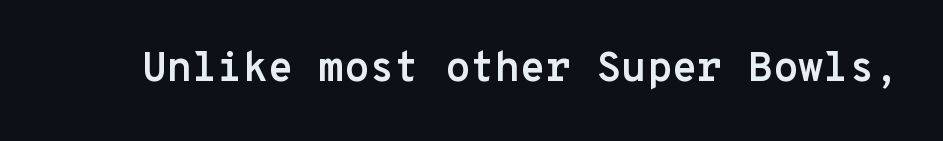
{"serif": "no", "italic": "no", "bold": "yes", "weight": "semibold", "width": "normal", "stroke_contrast": "low", "x_height": "medium", "monospaced": "yes", "underline": "no", "letter_spacing": "normal", "letter_spacing_em": 0.0, "glyph_px": 41}
